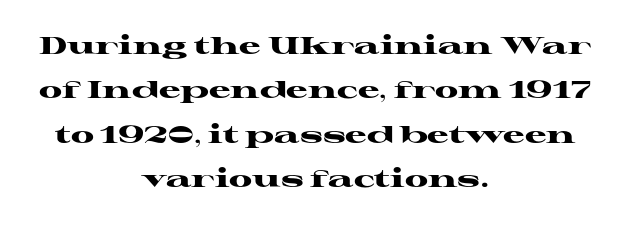
The image shows 24 px bold type, upright; set centered, line spacing 1.85x, normal letter spacing, not underlined.
